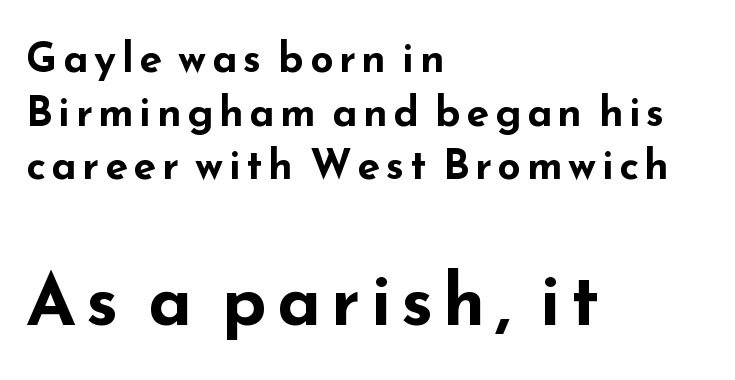
Unlike italic type, these characters show no tilt at all. The face used here is a sans, in the tradition of grotesques and geometrics. This rendering features lettering with no underline. Which of the two is more prominent by size? The second, at the bottom.
